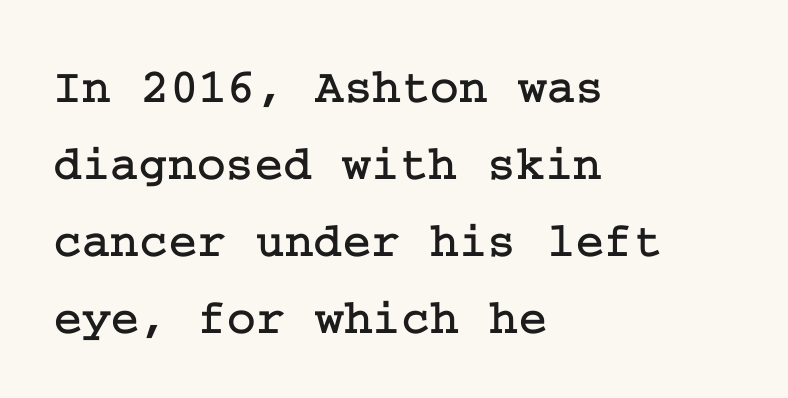
The characters display serif detailing at their extremities. Visually the block forms a straight wall on the left and a jagged coastline on the right. Style check: upright. Glance below the letters and you will spot only blank space. Regular leading.
